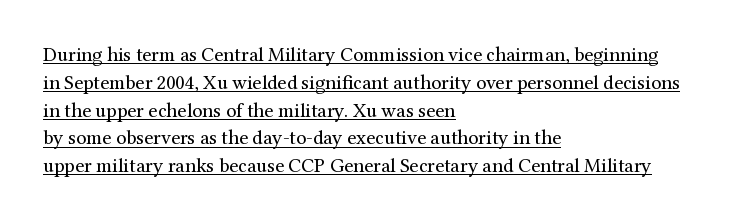
The image shows 20 px text type, upright; set left-aligned, normal line spacing (1.39x), normal letter spacing, underlined.
